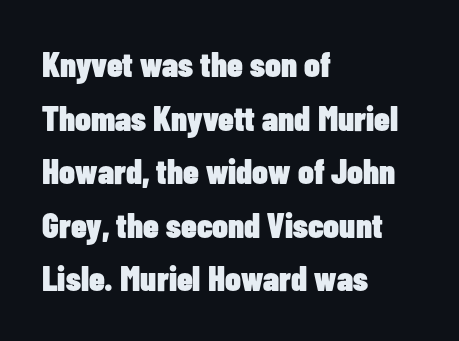
Q: Is the text bold? A: Yes.
Q: Is the text italic (slanted)? A: No, it is upright.
Q: Is the typeface a serif or a sans-serif typeface? A: Sans-serif.
Q: Is the text underlined? A: No.
Q: How is the paragraph aligned? A: Left-aligned.
Q: Is the spacing between letters normal or unusually wide? A: Normal.
Q: Is the spacing between lines tight, normal or loose? A: Normal.
Q: Width (condensed, normal, or wide)? A: Condensed.
Q: Stroke contrast? A: Low.
Q: x-height? A: Medium.
Q: Monospaced? A: No.
